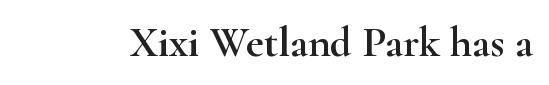
Rendered with straight, roman letterforms. The baseline area is clear. Glyph-to-glyph distance matches everyday printed text. The rendering shows small feet on the letterforms — a serif design.
